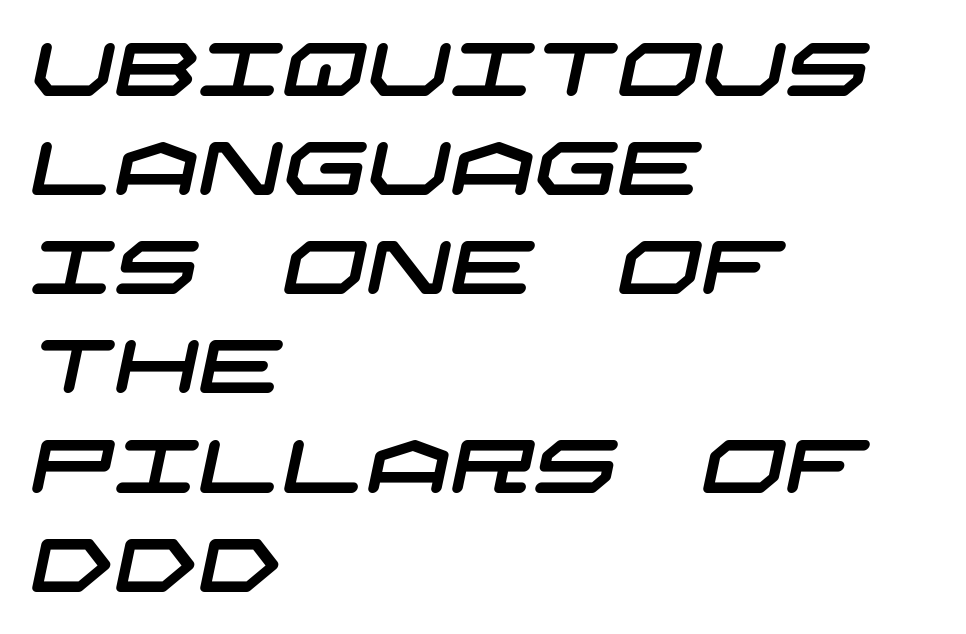
Q: Is the typeface a serif or a sans-serif typeface? A: Sans-serif.
Q: Is the text underlined? A: No.
Q: How is the paragraph aligned? A: Left-aligned.
Q: Is the spacing between letters normal or unusually wide? A: Normal.
Q: Is the spacing between lines tight, normal or loose? A: Normal.
Q: Width (condensed, normal, or wide)? A: Wide.
Q: Stroke contrast? A: Low.
Q: x-height? A: Large.
